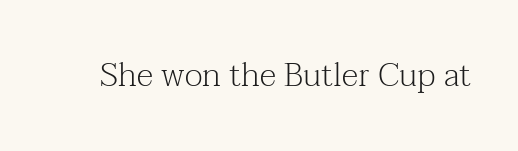
Every stem runs plumb, perpendicular to the baseline. Bold? No — there's no thickening of the strokes. The foot of each line stays bare and open. The passage shown is typed in a proportional face where columns would drift. The face used here is rendered with its standard letterfit.
